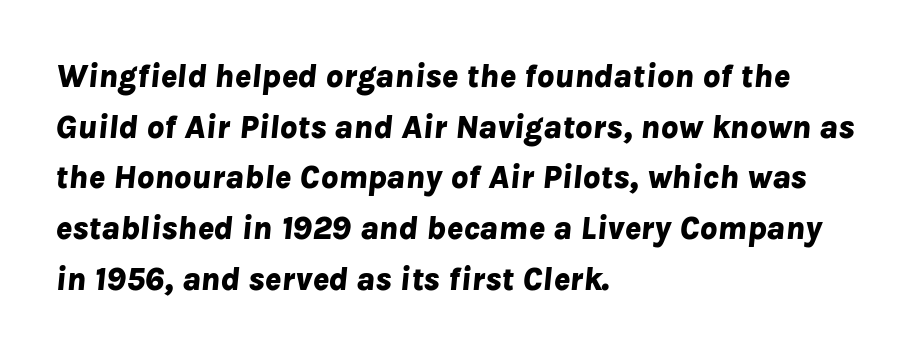
This is oblique type, the kind used for emphasis or titles. The rendering uses natural spacing where letterforms have individual widths. These lines sit exactly where default settings would place them. Its strokes are broad and dark, the hallmark of bold type. Look at the tracking — it's just the regular setting, nothing added. Visually the block forms a straight wall on the left and a jagged coastline on the right.
